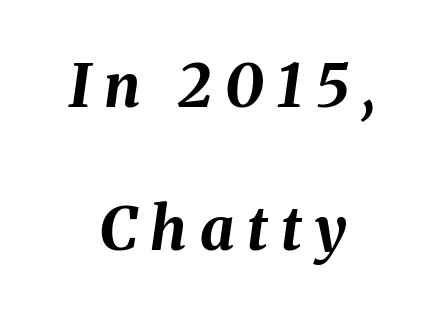
{"italic": "yes", "lean": "right", "slant_degrees": 8, "bold": "yes", "weight": "bold", "width": "normal", "stroke_contrast": "medium", "x_height": "medium", "monospaced": "no", "underline": "no", "align": "center", "line_spacing": "loose", "line_spacing_ratio": 2.39, "letter_spacing": "wide", "letter_spacing_em": 0.22, "glyph_px": 60}
